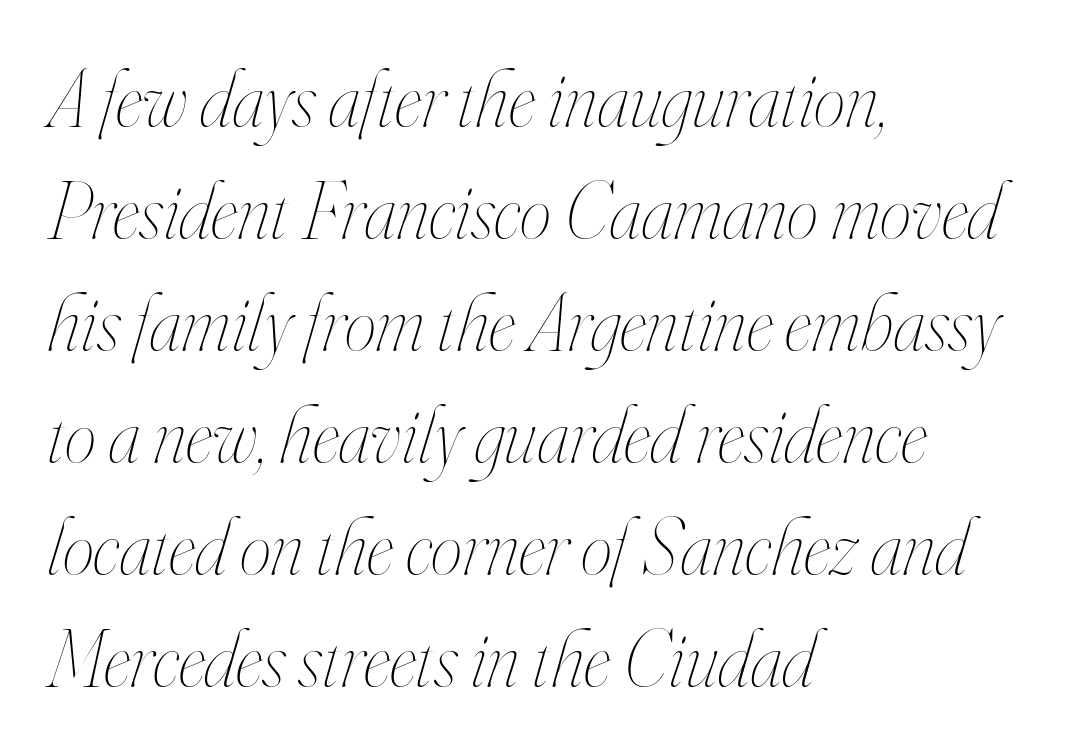
The image shows 80 px thin, condensed type, italic (leaning right); set left-aligned, normal line spacing (1.4x), normal letter spacing, not underlined; high stroke contrast and a small x-height.
